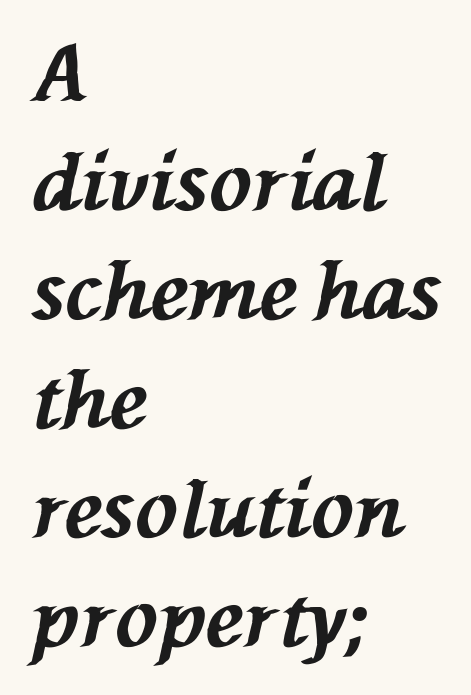
Characters are canted at an angle relative to the baseline's perpendicular. Quick note: interline space is typical. Tracking value appears to be zero — textbook default spacing. Line beginnings align vertically; line endings do not. Has an underline been added? It has not. Think of a printed novel: that variable character pitch is what you see here.
